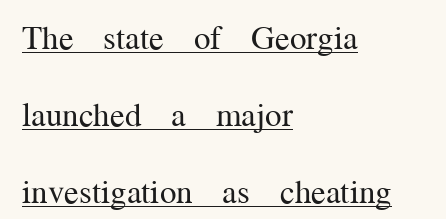
Each letter's strokes conclude with small projecting serifs. Line starts are locked; line ends wander. Default kerning and tracking; the words read as compact shapes. Here the designer chose a conventional face with non-uniform glyph widths. Does the leading feel generous? Absolutely, it's lavish.
